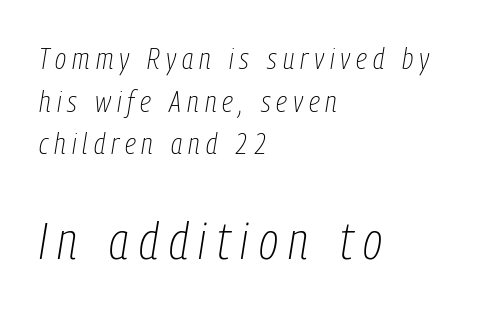
The image shows 52 px thin, condensed type, italic (leaning right); set left-aligned, normal line spacing (1.42x), unusually wide letter spacing (+0.2 em), not underlined; the second (bottom) block is 1.73x larger; low stroke contrast and a medium x-height.
